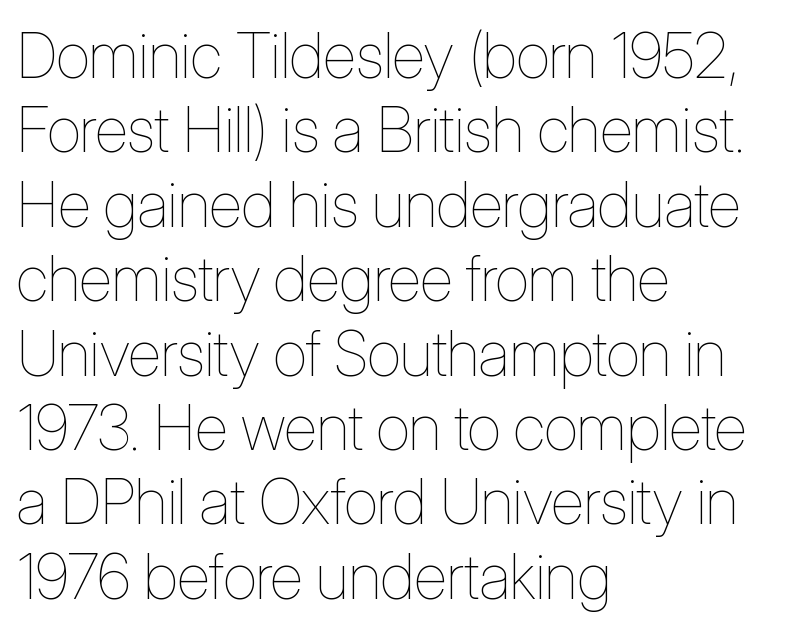
The image shows 62 px thin, condensed type, upright; set left-aligned, line spacing 1.2x, normal letter spacing, not underlined; low stroke contrast and a medium x-height.
